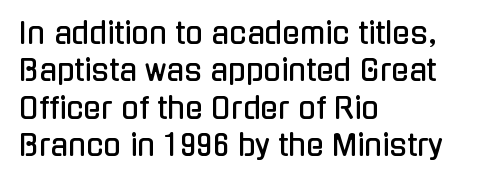
Descenders are the only things crossing below the line. Rendered with straight, roman letterforms. The letters advance in unequal steps, a hallmark of proportional type. The gaps between neighbouring characters are ordinary and unremarkable. Are there feet on the stems? There aren't — it's a sans.
